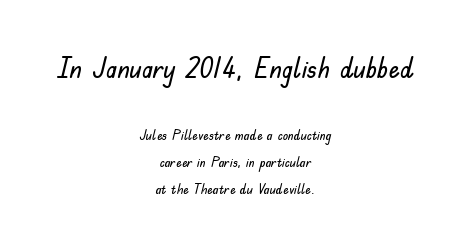
{"serif": "no", "width": "normal", "stroke_contrast": "low", "x_height": "small", "monospaced": "no", "underline": "no", "align": "center", "line_spacing": "loose", "line_spacing_ratio": 1.93, "letter_spacing": "normal", "letter_spacing_em": 0.0, "larger_block": "first", "size_ratio": 2.0, "glyph_px": 28}
